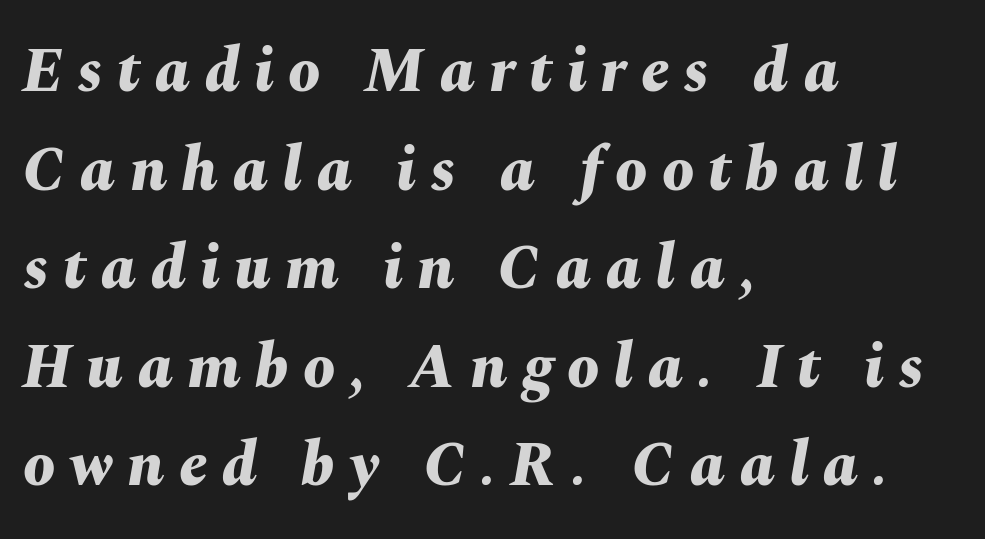
The image shows 64 px bold type, italic (leaning right); set left-aligned, normal line spacing (1.54x), unusually wide letter spacing (+0.22 em), not underlined; medium stroke contrast and a medium x-height.
